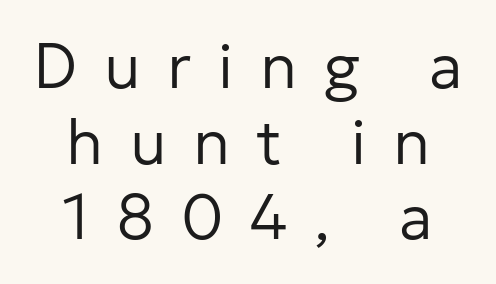
The image shows 63 px regular-weight sans-serif type, upright; set centered, line spacing 1.2x, unusually wide letter spacing (+0.42 em), not underlined; low stroke contrast and a medium x-height.
